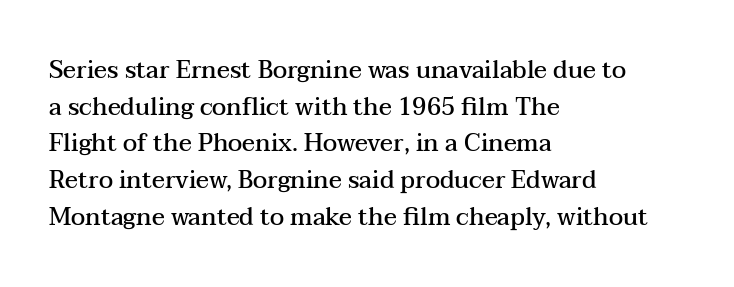
Q: Is the text bold? A: Semi-bold.
Q: Is the text italic (slanted)? A: No, it is upright.
Q: Is the text underlined? A: No.
Q: How is the paragraph aligned? A: Left-aligned.
Q: Is the spacing between letters normal or unusually wide? A: Normal.
Q: Is the spacing between lines tight, normal or loose? A: Normal.
